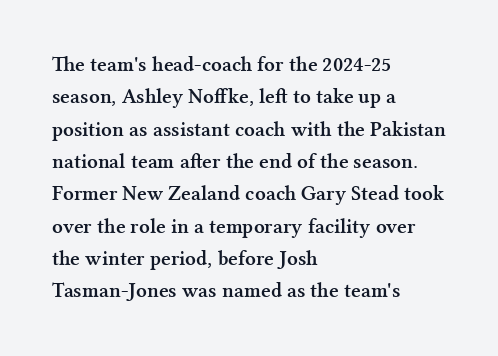
{"italic": "no", "bold": "yes", "underline": "no", "align": "left", "line_spacing": "normal", "line_spacing_ratio": 1.54, "letter_spacing": "normal", "letter_spacing_em": 0.0, "glyph_px": 21}
